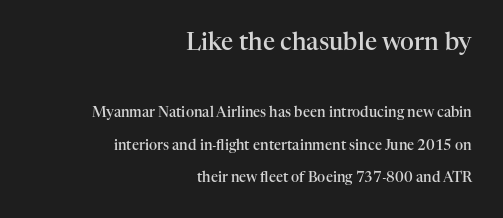
Q: Is the text bold? A: Semi-bold.
Q: Is the text italic (slanted)? A: No, it is upright.
Q: Is the text underlined? A: No.
Q: How is the paragraph aligned? A: Right-aligned.
Q: Is the spacing between letters normal or unusually wide? A: Normal.
Q: Is the spacing between lines tight, normal or loose? A: Loose.
Q: Which block of text is set in a larger size, the first (top) or the second (bottom)? A: The first (top) one.
